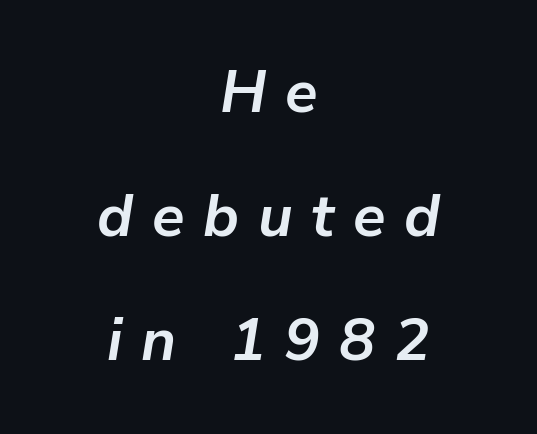
The designer dialed line spacing up above the default. Visually the block forms a symmetrical silhouette, jagged on both flanks. The tracking jumps out immediately: characters are airy and widely separated. Posture: slanted. Students, this is bold: see how much ink each stroke carries. Glance below the letters and you will spot only blank space.
